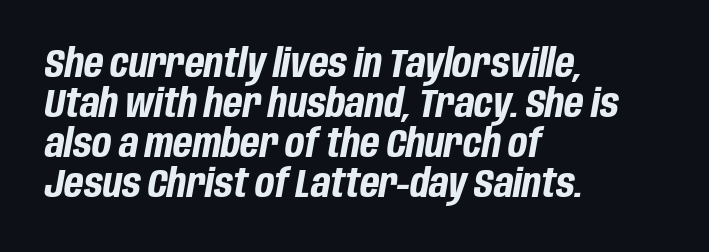
The image shows 40 px bold, condensed type, italic (leaning right); set left-aligned, tight line spacing (1.0x), normal letter spacing, not underlined; low stroke contrast and a large x-height.
